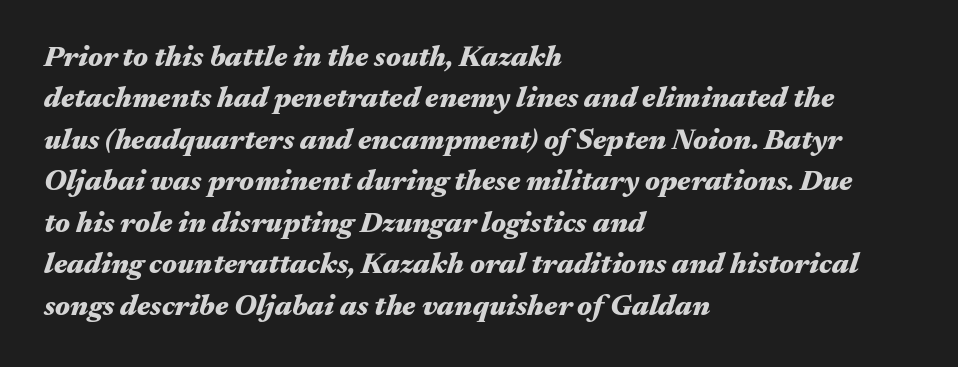
Q: Is the text bold? A: Yes.
Q: Is the text italic (slanted)? A: Yes, it leans right by about 17 degrees.
Q: Is the text underlined? A: No.
Q: How is the paragraph aligned? A: Left-aligned.
Q: Is the spacing between letters normal or unusually wide? A: Normal.
Q: Is the spacing between lines tight, normal or loose? A: Normal.
Q: Width (condensed, normal, or wide)? A: Wide.
Q: Stroke contrast? A: Medium.
Q: x-height? A: Medium.
Q: Monospaced? A: No.
